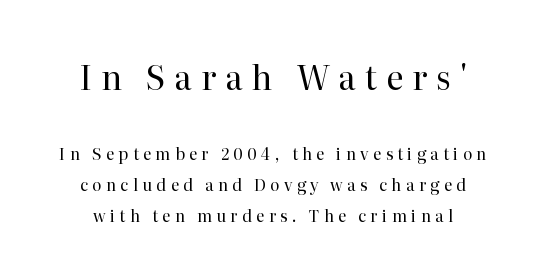
This block would shrink considerably if given ordinary leading; it's expanded now. Serif or sans? Serif — the stroke terminals have little feet. The characters are drawn with everyday or finer stroke widths. The composition opens big and finishes small. A typesetter would call this heavily tracked-out type.
